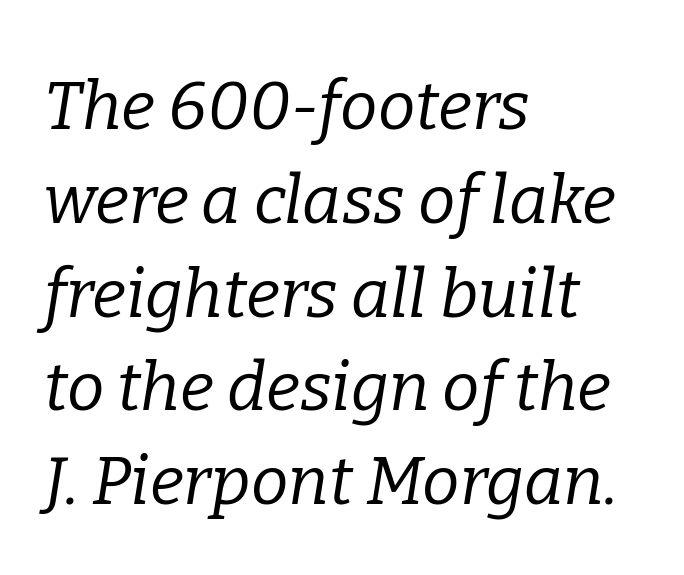
{"serif": "yes", "italic": "yes", "lean": "right", "slant_degrees": 9, "bold": "no", "weight": "regular", "width": "normal", "stroke_contrast": "low", "x_height": "medium", "monospaced": "no", "underline": "no", "align": "left", "line_spacing": "normal", "line_spacing_ratio": 1.4, "letter_spacing": "normal", "letter_spacing_em": 0.0, "glyph_px": 67}
